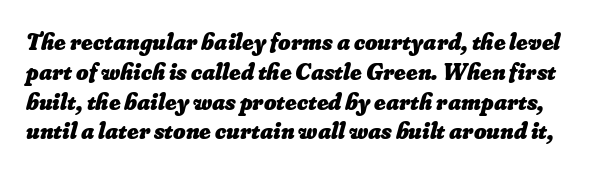
{"bold": "yes", "underline": "no", "line_spacing_ratio": 1.24, "letter_spacing": "normal", "letter_spacing_em": 0.0, "glyph_px": 24}
